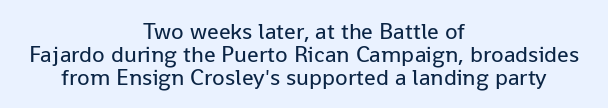
The lines are quadded center. The leading is snug, giving the passage a crowded texture. The passage shown is not bold in any degree. A typesetter would call this zero additional tracking.
